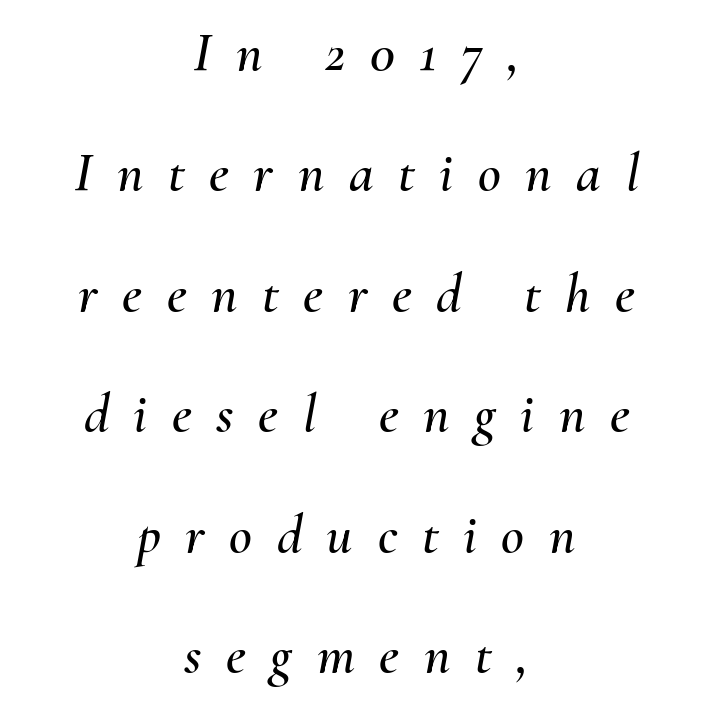
How would I describe the line gaps? Wide and relaxed. Honestly, there is no underline to notice here at all. Reading down the block, each line starts at a different indent, mirrored at its end. You could not count columns in this text — the font is proportionally spaced. Words appear elongated and porous because spacing is wide. There's an unmistakable incline to the writing here.
